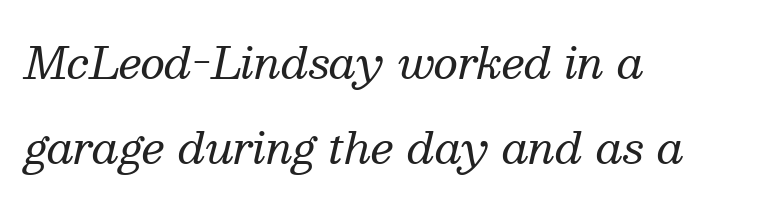
Q: Is the text bold? A: No.
Q: Is the text italic (slanted)? A: Yes, it leans right by about 13 degrees.
Q: Is the typeface a serif or a sans-serif typeface? A: Serif.
Q: Is the text underlined? A: No.
Q: How is the paragraph aligned? A: Left-aligned.
Q: Is the spacing between letters normal or unusually wide? A: Normal.
Q: Is the spacing between lines tight, normal or loose? A: Loose.
Q: Width (condensed, normal, or wide)? A: Normal.
Q: Stroke contrast? A: Medium.
Q: x-height? A: Medium.
Q: Monospaced? A: No.
